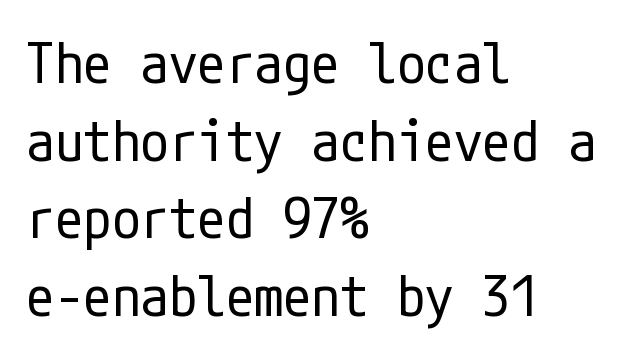
The typeface chosen for these lines omits serifs. These lines sit exactly where default settings would place them. Compared with a typical body face, this is equally light or lighter still. You can tell it's not italic because the verticals are truly vertical. The space directly below the letters is spotless. The ragged edge is on the right, which tells us the setting is flush left.
